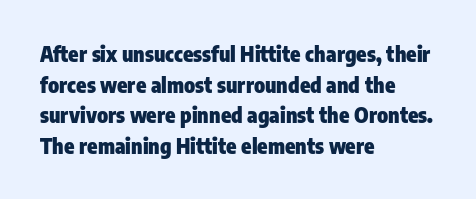
The image shows 21 px bold type, upright; set left-aligned, normal line spacing (1.46x), normal letter spacing, not underlined.
